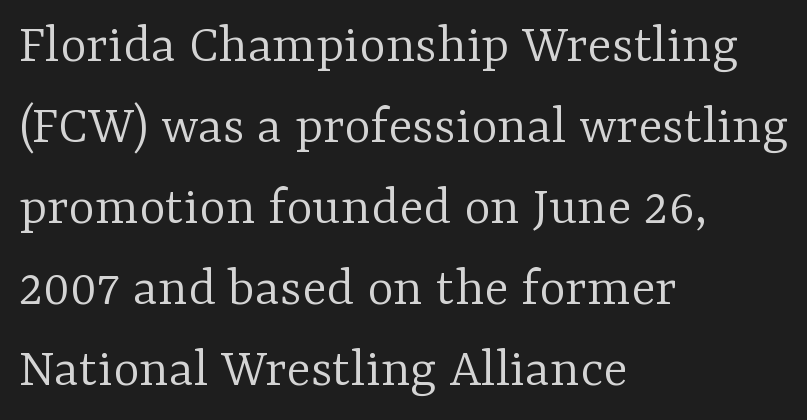
The image shows 57 px light serif type, upright; set left-aligned, normal line spacing (1.42x), normal letter spacing, not underlined; low stroke contrast and a medium x-height.
